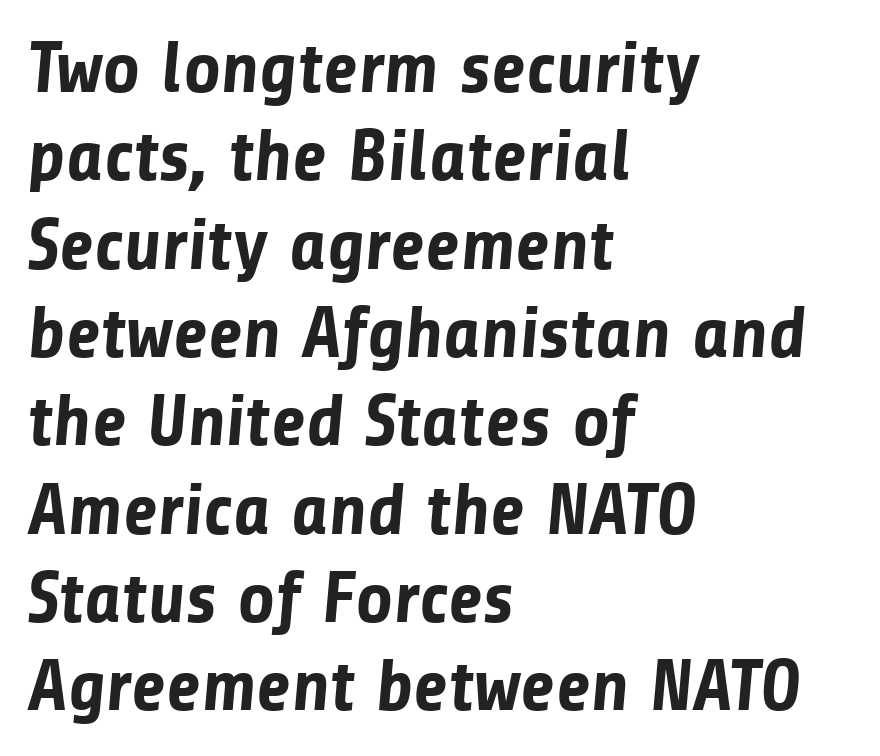
Q: Is the text bold? A: Yes.
Q: Is the typeface a serif or a sans-serif typeface? A: Sans-serif.
Q: Is the text underlined? A: No.
Q: How is the paragraph aligned? A: Left-aligned.
Q: Is the spacing between letters normal or unusually wide? A: Normal.
Q: Width (condensed, normal, or wide)? A: Normal.
Q: Stroke contrast? A: Low.
Q: x-height? A: Medium.
Q: Monospaced? A: No.
